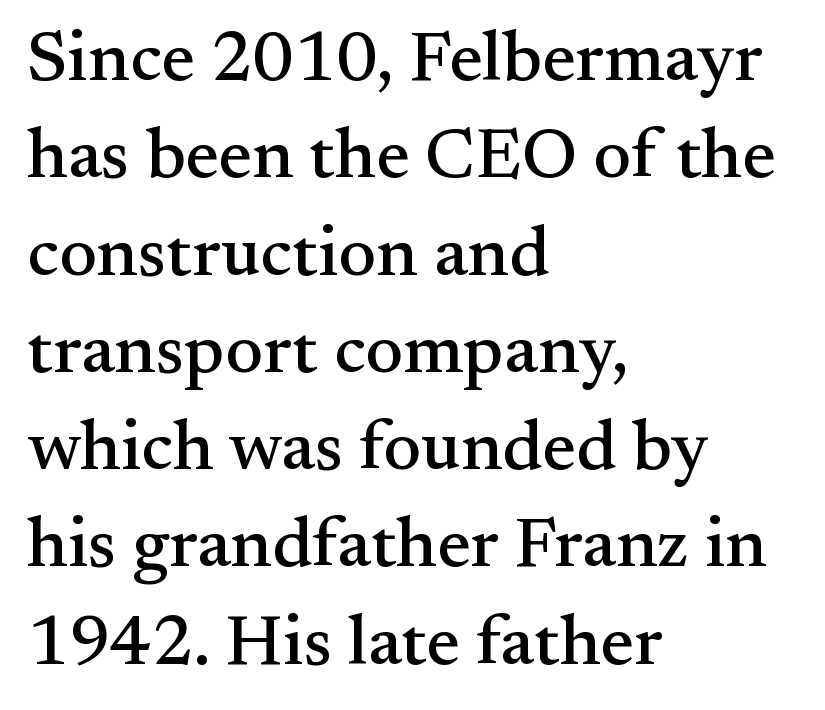
Q: Is the text italic (slanted)? A: No, it is upright.
Q: Is the typeface a serif or a sans-serif typeface? A: Serif.
Q: Is the text underlined? A: No.
Q: How is the paragraph aligned? A: Left-aligned.
Q: Is the spacing between letters normal or unusually wide? A: Normal.
Q: Is the spacing between lines tight, normal or loose? A: Normal.
Q: Width (condensed, normal, or wide)? A: Normal.
Q: Stroke contrast? A: Medium.
Q: x-height? A: Small.
Q: Monospaced? A: No.
